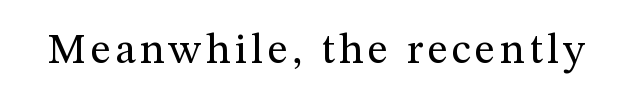
Q: Is the text bold? A: No.
Q: Is the text italic (slanted)? A: No, it is upright.
Q: Is the typeface a serif or a sans-serif typeface? A: Serif.
Q: Is the text underlined? A: No.
Q: Width (condensed, normal, or wide)? A: Normal.
Q: Stroke contrast? A: Medium.
Q: x-height? A: Medium.
Q: Monospaced? A: No.
